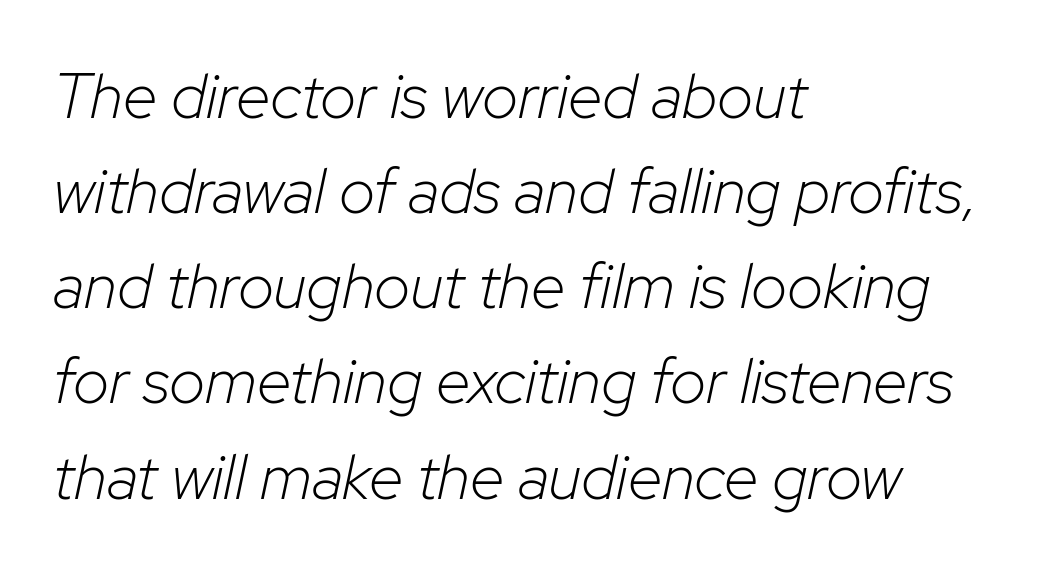
{"italic": "yes", "lean": "right", "slant_degrees": 12, "bold": "no", "weight": "light", "width": "normal", "stroke_contrast": "low", "x_height": "medium", "monospaced": "no", "underline": "no", "align": "left", "line_spacing": "normal", "line_spacing_ratio": 1.51, "letter_spacing": "normal", "letter_spacing_em": 0.0, "glyph_px": 63}
